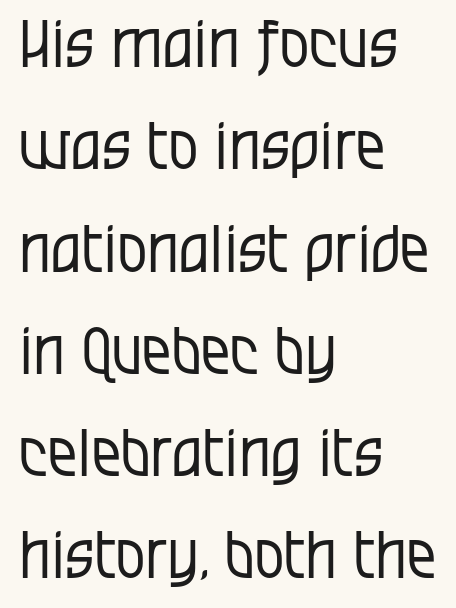
Upright lettering throughout. Vertically, the passage feels balanced, rows spaced as you'd expect. No heavy texture on the line: the type isn't bold. The font family rendered here belongs to the sans-serif group. The paragraph shown leans on its left margin. Glyph-to-glyph distance matches everyday printed text.
